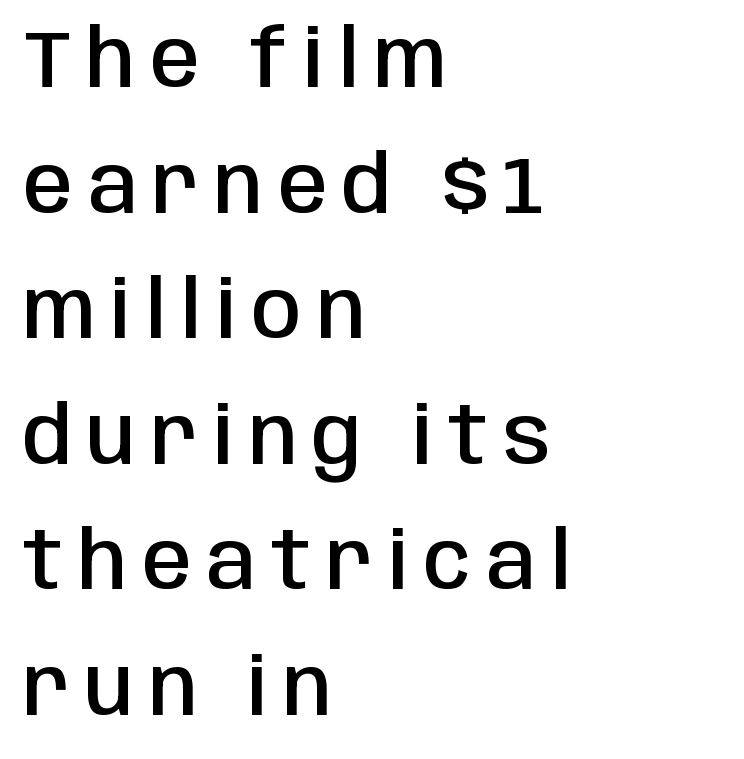
Think of a printed novel: that variable character pitch is what you see here. Alignment: flush left. The font family rendered here belongs to the sans-serif group. The rows are spaced the way most documents space them.
